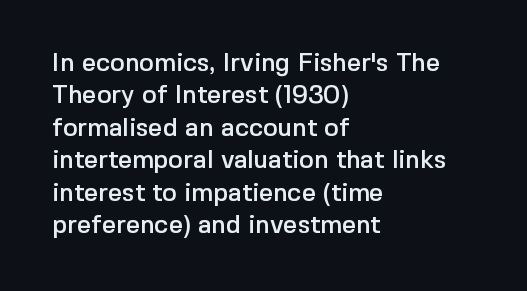
The image shows 25 px text type, upright; set left-aligned, normal line spacing (1.3x), normal letter spacing, not underlined.
